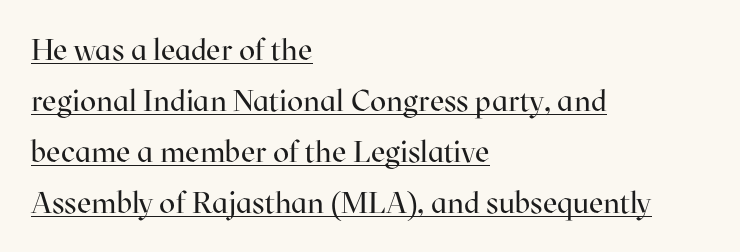
The image shows 30 px regular-weight serif type, upright; set left-aligned, normal line spacing (1.7x), normal letter spacing, underlined; high stroke contrast and a medium x-height.
